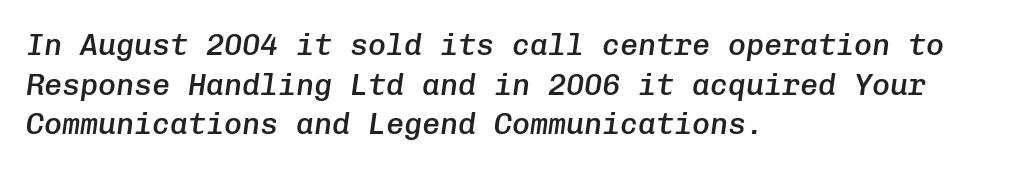
Is this a fixed-width face? Yes — each glyph sits in an identical cell. What stands out about the letter spacing? Nothing — it is the standard amount. Which margin do the lines hug? The left one — the right edge is uneven. What's the leading like? Ordinary, nothing unusual. Is the type bold? Partly — it's a semibold, heavier than regular but not fully bold. Each row of text sits above clean, open space.
